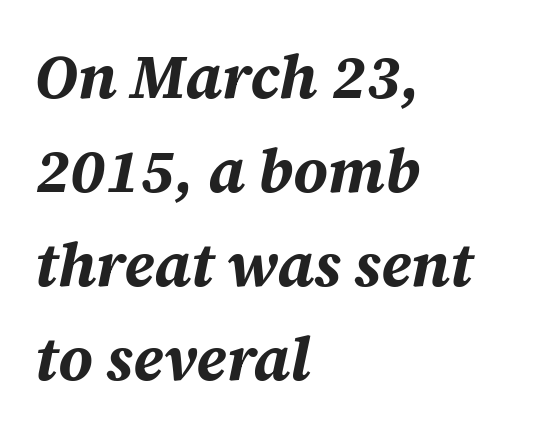
{"italic": "yes", "lean": "right", "slant_degrees": 12, "bold": "yes", "weight": "bold", "width": "normal", "stroke_contrast": "medium", "x_height": "large", "monospaced": "no", "underline": "no", "align": "left", "line_spacing": "normal", "line_spacing_ratio": 1.54, "letter_spacing": "normal", "letter_spacing_em": 0.0, "glyph_px": 61}
